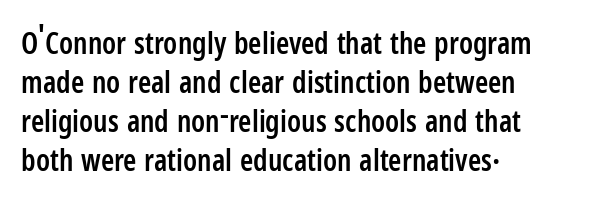
{"serif": "no", "italic": "no", "bold": "semi", "weight": "semibold", "width": "condensed", "stroke_contrast": "low", "x_height": "medium", "monospaced": "no", "underline": "no", "align": "left", "line_spacing": "normal", "line_spacing_ratio": 1.3, "letter_spacing": "normal", "letter_spacing_em": 0.0, "glyph_px": 30}
